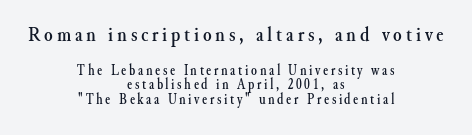
Q: Is the text italic (slanted)? A: No, it is upright.
Q: Is the text underlined? A: No.
Q: How is the paragraph aligned? A: Centered.
Q: Is the spacing between lines tight, normal or loose? A: Tight.
Q: Which block of text is set in a larger size, the first (top) or the second (bottom)? A: The first (top) one.
